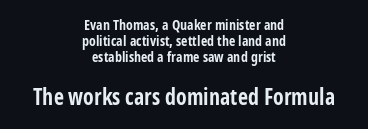
Q: Is the text bold? A: Yes.
Q: Is the text italic (slanted)? A: No, it is upright.
Q: Is the text underlined? A: No.
Q: How is the paragraph aligned? A: Centered.
Q: Is the spacing between letters normal or unusually wide? A: Normal.
Q: Is the spacing between lines tight, normal or loose? A: Tight.
Q: Which block of text is set in a larger size, the first (top) or the second (bottom)? A: The second (bottom) one.
